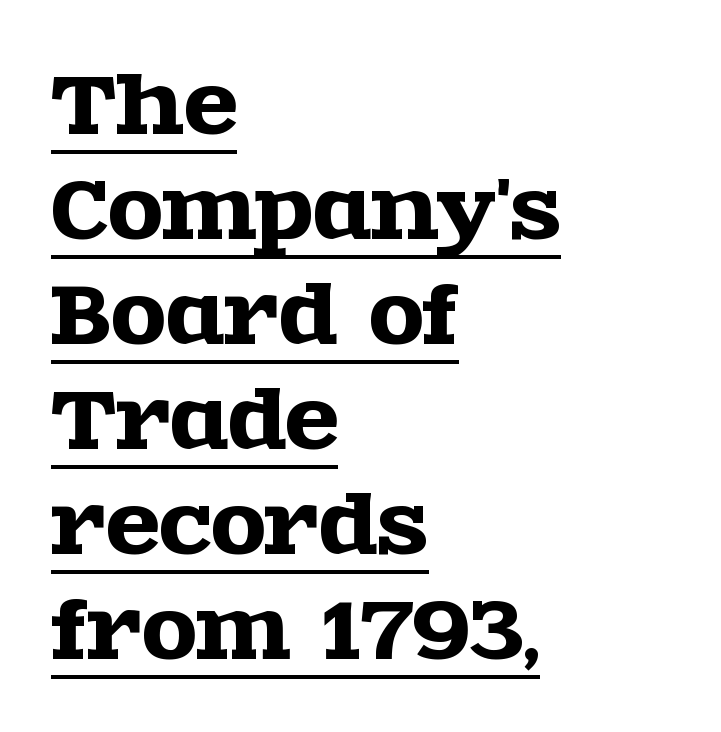
Vertically, the passage feels balanced, rows spaced as you'd expect. Letterform terminals end in serifs throughout the passage. If you drew a line through each stem, it would be perfectly vertical. Casual observation: everything's shoved over to the left. Default kerning and tracking; the words read as compact shapes.
